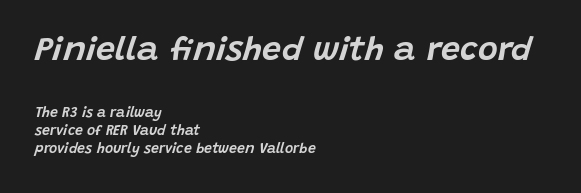
Plain, unruled lines of type. These lines are rendered in a variable-pitch font. You could call the tracking neutral — neither tight nor loose. Every character sits at an angle, as italics do.
